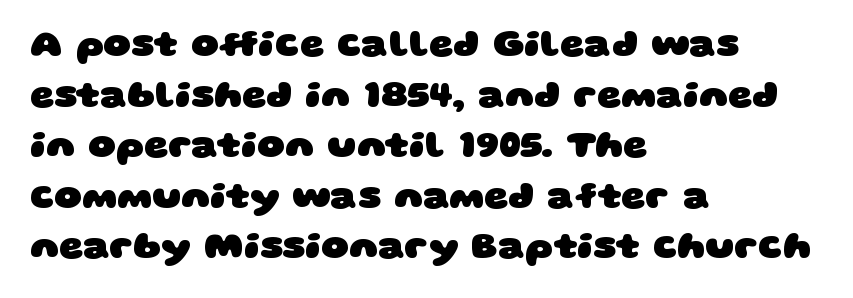
{"serif": "no", "bold": "yes", "weight": "heavy", "width": "wide", "stroke_contrast": "low", "x_height": "large", "monospaced": "no", "underline": "no", "align": "left", "line_spacing": "normal", "line_spacing_ratio": 1.33, "letter_spacing": "normal", "letter_spacing_em": 0.0, "glyph_px": 38}
